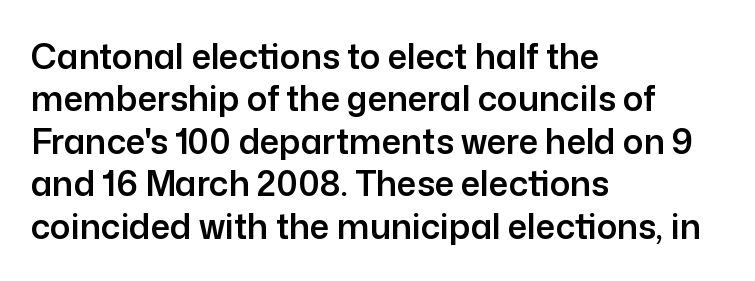
Q: Is the text italic (slanted)? A: No, it is upright.
Q: Is the typeface a serif or a sans-serif typeface? A: Sans-serif.
Q: Is the text underlined? A: No.
Q: How is the paragraph aligned? A: Left-aligned.
Q: Is the spacing between letters normal or unusually wide? A: Normal.
Q: Is the spacing between lines tight, normal or loose? A: Normal.
Q: Width (condensed, normal, or wide)? A: Normal.
Q: Stroke contrast? A: Low.
Q: x-height? A: Medium.
Q: Monospaced? A: No.
